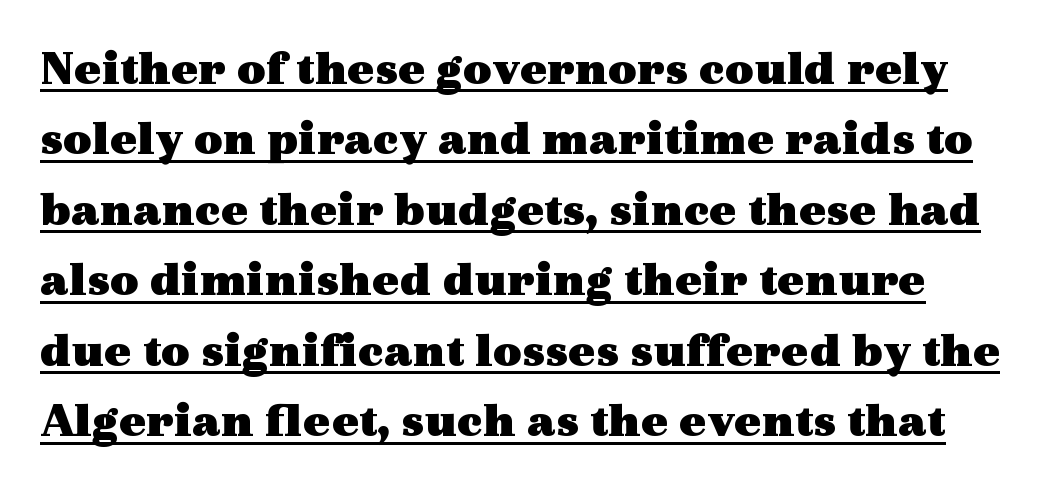
The image shows 50 px heavy, wide serif type, upright; set normal line spacing (1.41x), normal letter spacing, underlined; a medium x-height.
